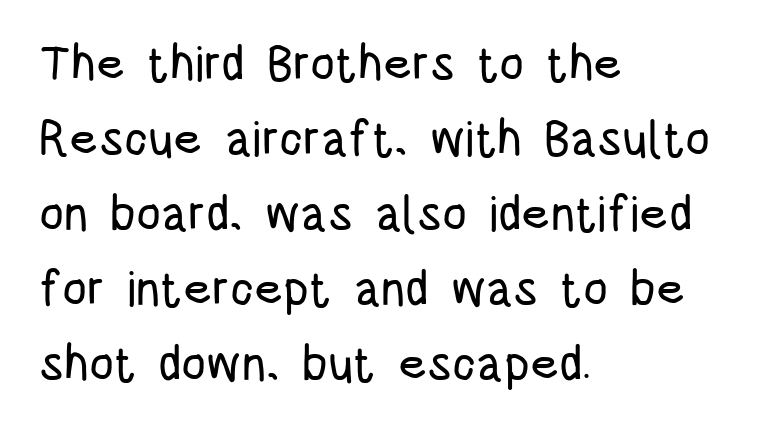
Q: Is the text italic (slanted)? A: No, it is upright.
Q: Is the typeface a serif or a sans-serif typeface? A: Sans-serif.
Q: Is the text underlined? A: No.
Q: How is the paragraph aligned? A: Left-aligned.
Q: Is the spacing between letters normal or unusually wide? A: Normal.
Q: Is the spacing between lines tight, normal or loose? A: Normal.
Q: Width (condensed, normal, or wide)? A: Condensed.
Q: Stroke contrast? A: Low.
Q: x-height? A: Large.
Q: Monospaced? A: No.
